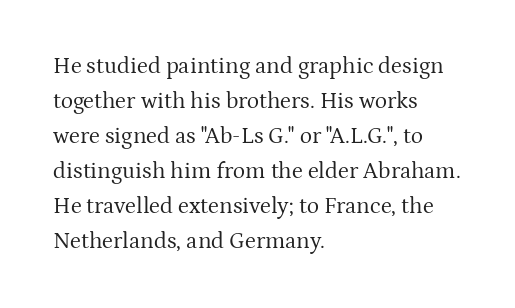
Q: Is the text bold? A: No.
Q: Is the text italic (slanted)? A: No, it is upright.
Q: Is the text underlined? A: No.
Q: How is the paragraph aligned? A: Left-aligned.
Q: Is the spacing between letters normal or unusually wide? A: Normal.
Q: Is the spacing between lines tight, normal or loose? A: Normal.
